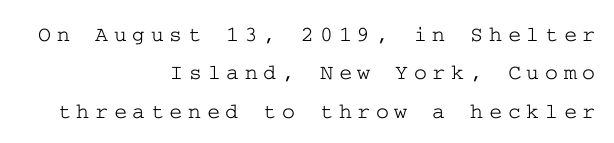
{"italic": "no", "underline": "no", "align": "right", "line_spacing_ratio": 1.75, "letter_spacing": "wide", "letter_spacing_em": 0.26, "glyph_px": 22}
